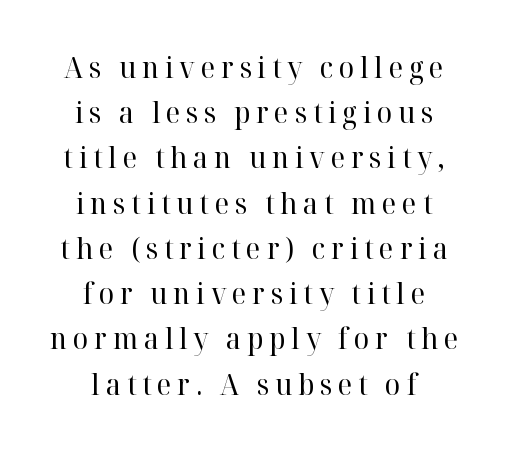
{"serif": "yes", "italic": "no", "bold": "no", "weight": "regular", "width": "normal", "stroke_contrast": "high", "x_height": "medium", "monospaced": "no", "underline": "no", "align": "center", "line_spacing": "normal", "line_spacing_ratio": 1.56, "letter_spacing": "wide", "letter_spacing_em": 0.2, "glyph_px": 29}
